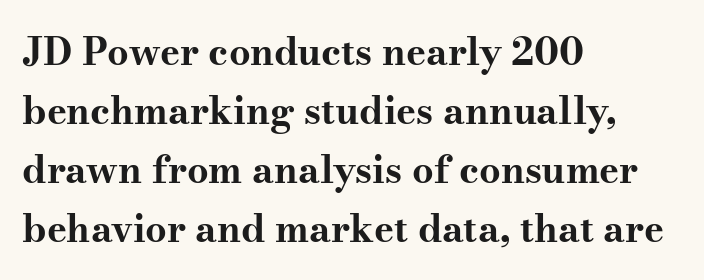
The letters advance in unequal steps, a hallmark of proportional type. Caption: multi-line text, flush left, ragged right. This rendering employs a face with finishing strokes, i.e., a serif. Students, note that the glyphs here touch the page at normal intervals. Students, this is bold: see how much ink each stroke carries. The block of text has a typical density, with ordinary space between rows.
